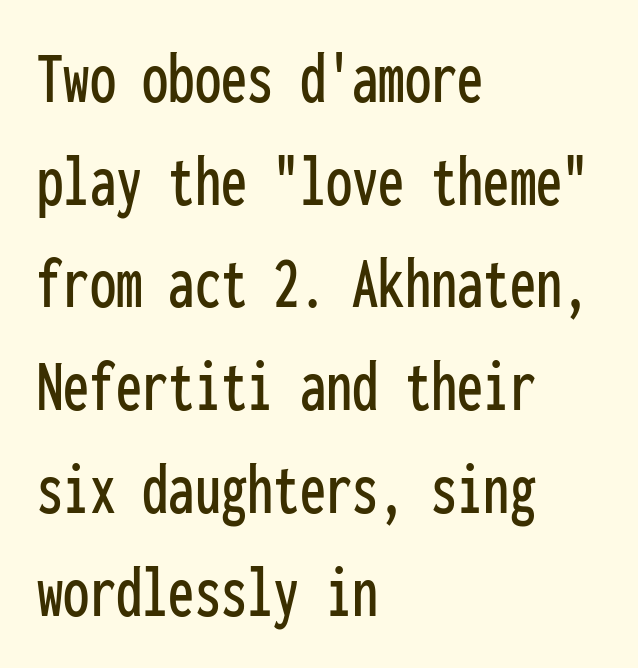
The image shows 75 px condensed sans-serif type, upright, monospaced; set left-aligned, normal line spacing (1.37x), normal letter spacing, not underlined; low stroke contrast and a medium x-height.
